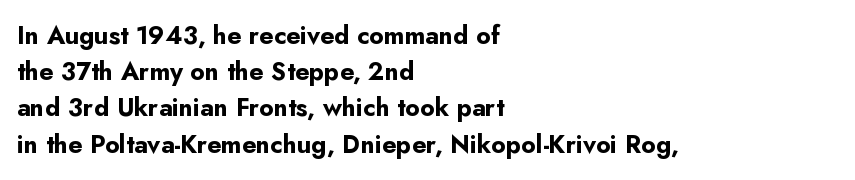
The image shows 25 px bold type, upright; set left-aligned, normal line spacing (1.45x), normal letter spacing, not underlined.
